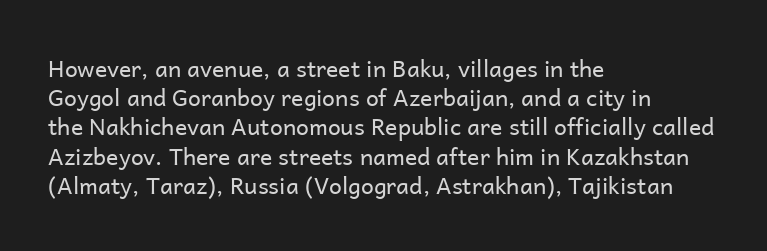
{"italic": "no", "bold": "no", "underline": "no", "align": "left", "line_spacing": "normal", "line_spacing_ratio": 1.27, "letter_spacing": "normal", "letter_spacing_em": 0.0, "glyph_px": 23}
